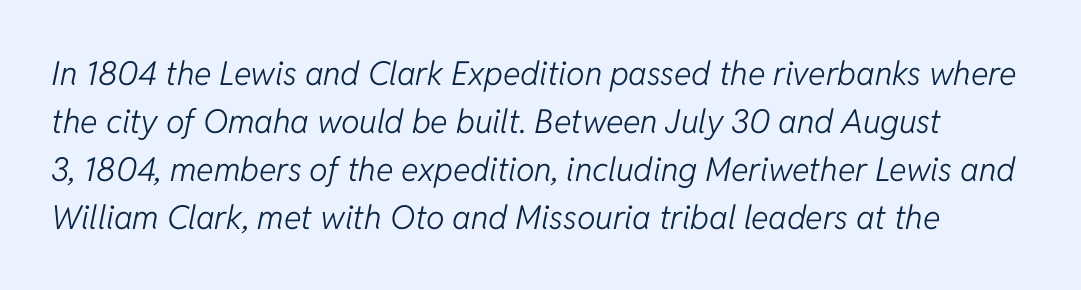
{"italic": "yes", "lean": "right", "slant_degrees": 11, "bold": "no", "weight": "light", "width": "normal", "stroke_contrast": "low", "x_height": "medium", "monospaced": "no", "underline": "no", "line_spacing": "normal", "line_spacing_ratio": 1.45, "letter_spacing": "normal", "letter_spacing_em": 0.0, "glyph_px": 33}
